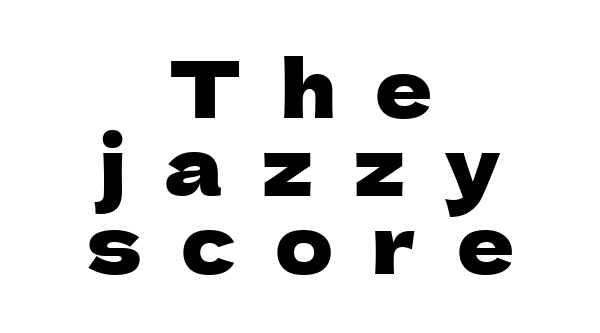
The image shows 79 px sans-serif type, upright; set centered, tight line spacing (0.99x), unusually wide letter spacing (+0.49 em), not underlined; low stroke contrast and a medium x-height.
